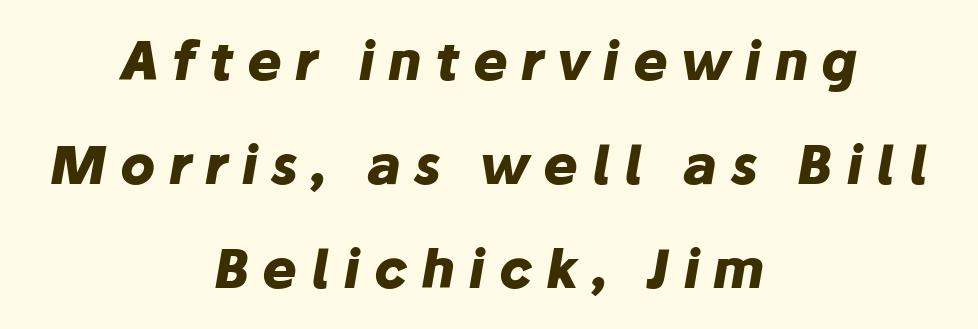
The words here are not underlined. Honestly, the letter spacing is so wide it's the main thing you notice. Leftover space on each line is divided equally before and after the words. You could not count columns in this text — the font is proportionally spaced. Look at the stroke-to-counter ratio: heavy, a bold. Rows of type keep a wide berth in the vertical direction.
